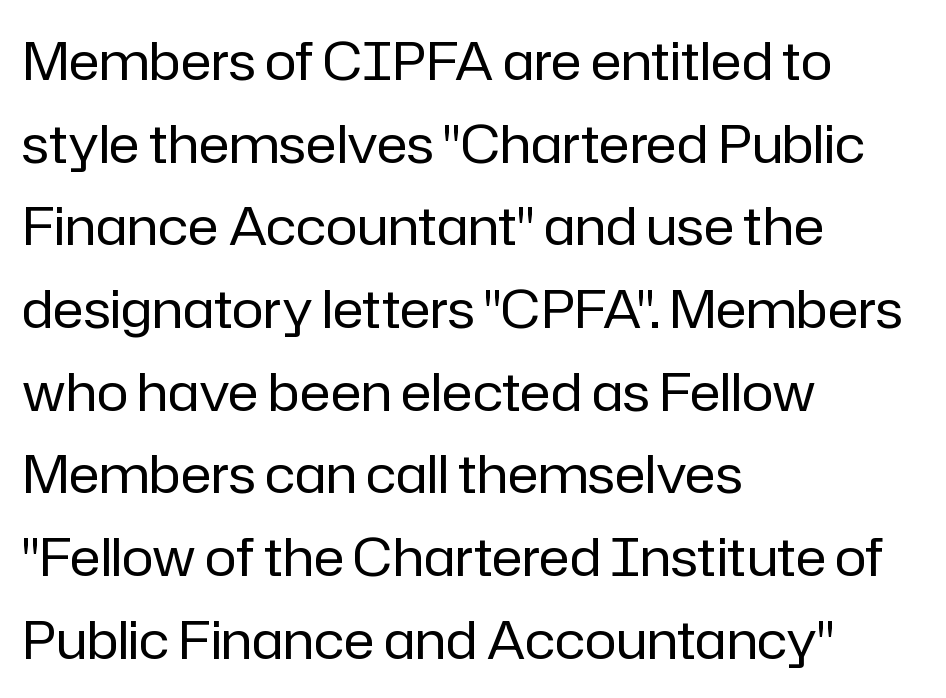
Quick note: underline off. The rendering uses natural spacing where letterforms have individual widths. Line beginnings align vertically; line endings do not. Font category for this specimen: sans-serif. Compared with typical body copy, the letter spacing here is the same.
